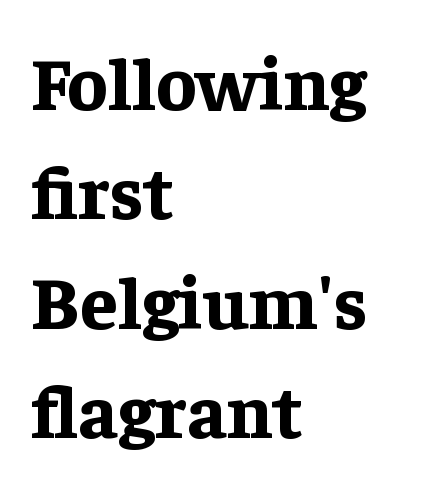
The image shows 75 px bold serif type, upright; set left-aligned, normal line spacing (1.46x), normal letter spacing, not underlined; low stroke contrast and a medium x-height.
